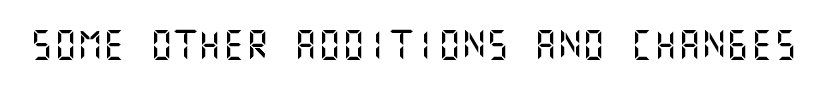
The image shows 30 px sans-serif type, upright; set normal letter spacing, not underlined; medium stroke contrast and a large x-height.
